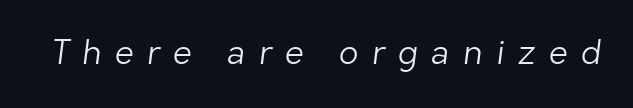
The image shows 34 px light sans-serif type; set unusually wide letter spacing (+0.39 em), not underlined; low stroke contrast and a medium x-height.
